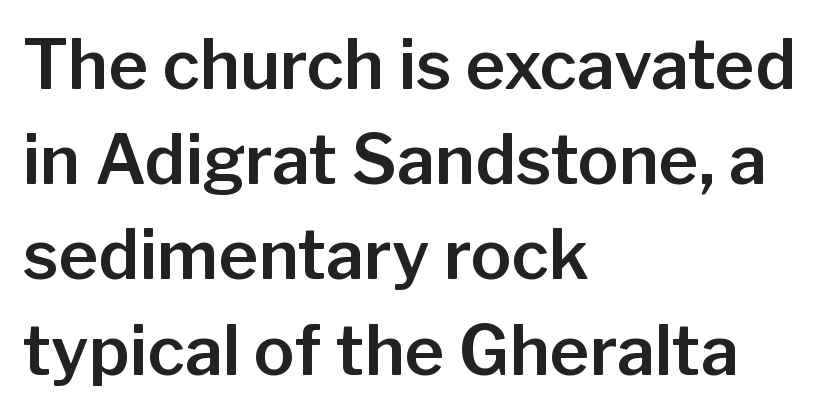
{"serif": "no", "italic": "no", "width": "normal", "stroke_contrast": "low", "x_height": "medium", "monospaced": "no", "underline": "no", "align": "left", "line_spacing": "normal", "line_spacing_ratio": 1.4, "letter_spacing": "normal", "letter_spacing_em": 0.0, "glyph_px": 68}
